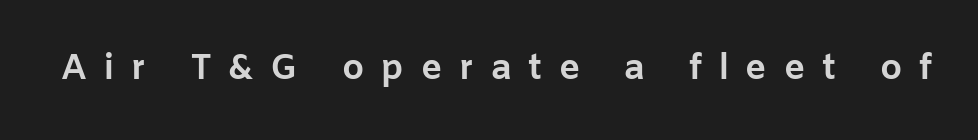
{"serif": "no", "italic": "no", "bold": "yes", "weight": "bold", "width": "normal", "stroke_contrast": "low", "x_height": "medium", "monospaced": "no", "underline": "no", "letter_spacing": "wide", "letter_spacing_em": 0.49, "glyph_px": 35}
